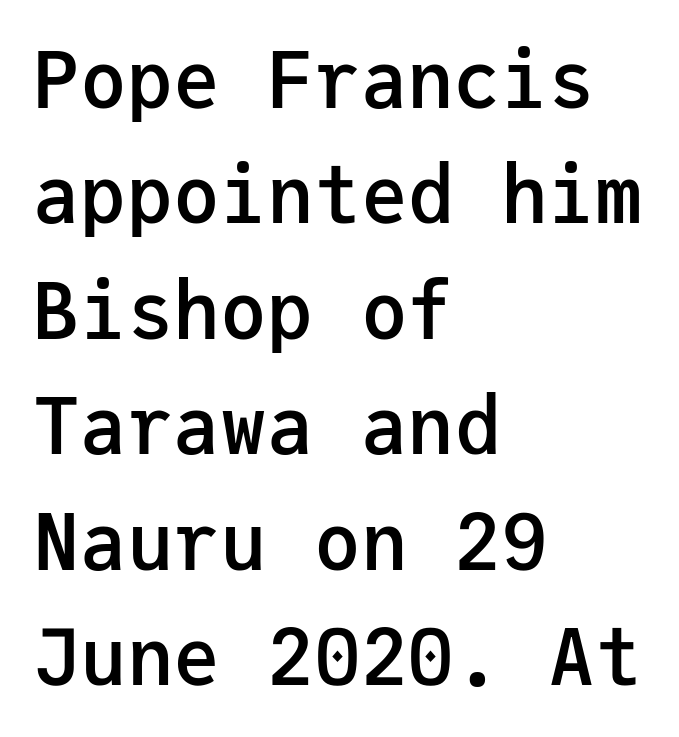
The leading is moderate, giving the passage an even texture. A roman cut, with each character standing at attention. Students, this is semibold: more ink than regular, less than bold. The text was rendered using a sans face with plain stroke endings. How are the letters spaced? Ordinarily, with no added tracking. Typeset ragged right — the left edge is the straight one.
